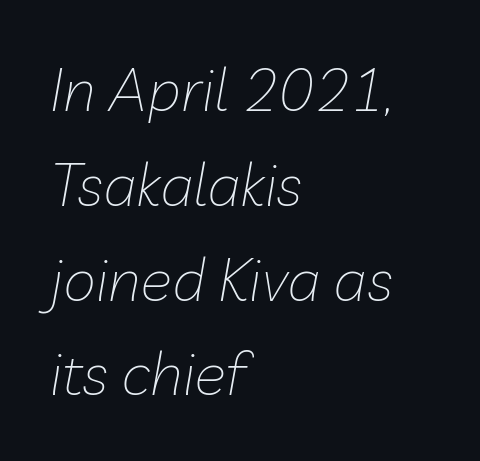
The image shows 60 px thin type, italic (leaning right); set left-aligned, normal line spacing (1.58x), normal letter spacing, not underlined; low stroke contrast and a medium x-height.
